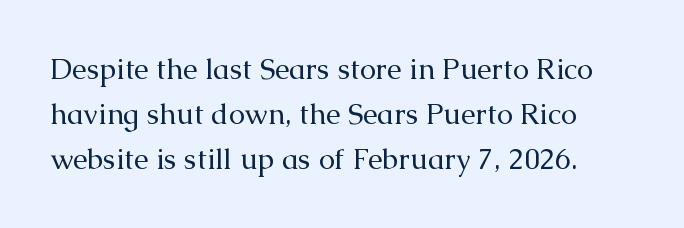
Font category for this specimen: serif. These lines sit exactly where default settings would place them. The tracking reads as untouched default to a designer's eye. Letters have the restrained weight of plain body copy at most.
